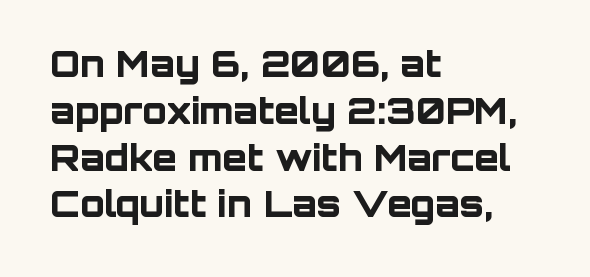
The image shows 36 px bold sans-serif type, upright; set left-aligned, normal line spacing (1.3x), normal letter spacing, not underlined; low stroke contrast and a large x-height.
